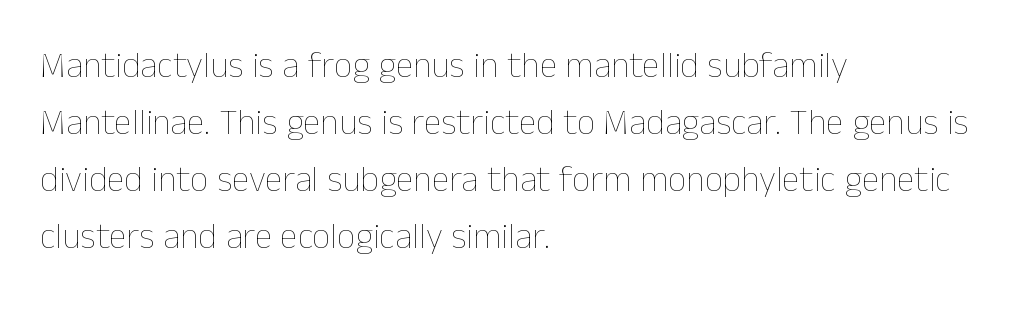
Q: Is the text bold? A: No.
Q: Is the text italic (slanted)? A: No, it is upright.
Q: Is the text underlined? A: No.
Q: How is the paragraph aligned? A: Left-aligned.
Q: Is the spacing between letters normal or unusually wide? A: Normal.
Q: Is the spacing between lines tight, normal or loose? A: Normal.
Q: Width (condensed, normal, or wide)? A: Normal.
Q: Stroke contrast? A: Low.
Q: x-height? A: Medium.
Q: Monospaced? A: No.
